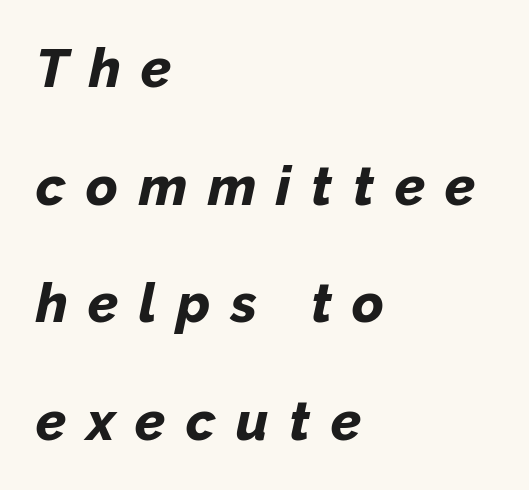
The image shows 54 px bold type, italic (leaning right); set left-aligned, loose line spacing (2.18x), unusually wide letter spacing (+0.38 em), not underlined; low stroke contrast and a medium x-height.
